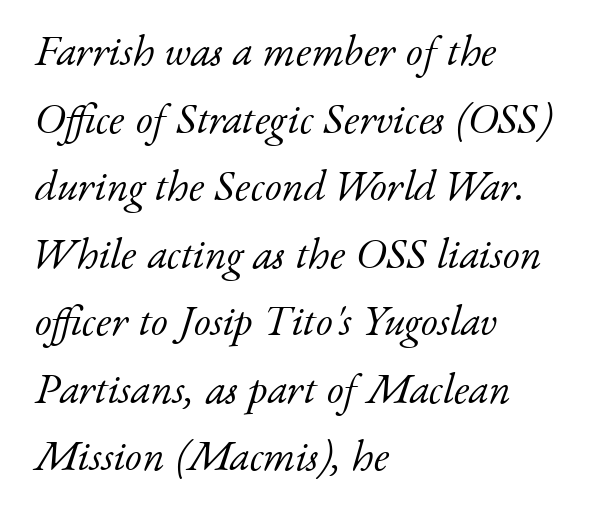
Q: Is the text bold? A: No.
Q: Is the text italic (slanted)? A: Yes, it leans right by about 17 degrees.
Q: Is the typeface a serif or a sans-serif typeface? A: Serif.
Q: Is the text underlined? A: No.
Q: How is the paragraph aligned? A: Left-aligned.
Q: Is the spacing between letters normal or unusually wide? A: Normal.
Q: Is the spacing between lines tight, normal or loose? A: Normal.
Q: Width (condensed, normal, or wide)? A: Normal.
Q: Stroke contrast? A: Low.
Q: x-height? A: Small.
Q: Monospaced? A: No.
